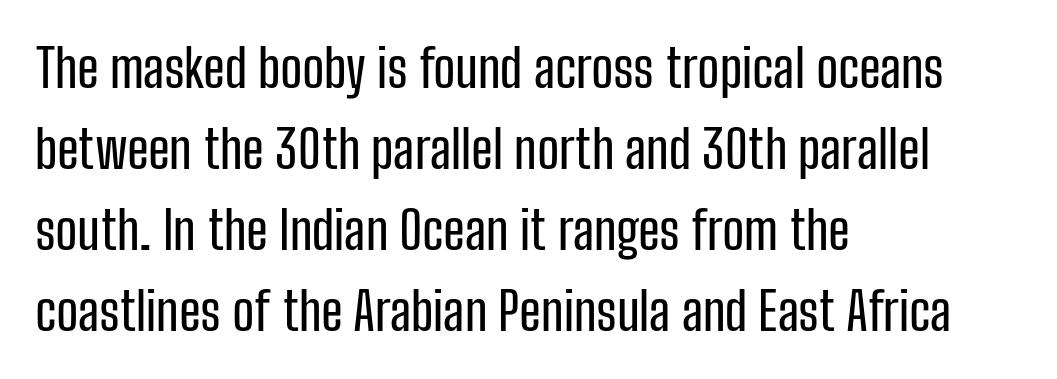
Vertical spacing — default. The string is rendered with underlining switched off. Characters remain perfectly vertical along every line. Is this a fixed-width face? No — the glyphs have proportional, varying widths. The line texture is even and compact thanks to regular tracking. The letters carry no serifs — their stems end cleanly without finishing strokes.
